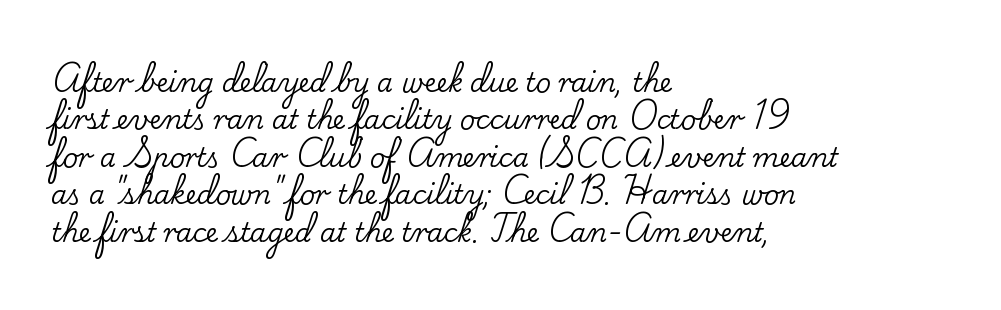
The image shows 26 px text type; set left-aligned, normal line spacing (1.44x), normal letter spacing, not underlined.
